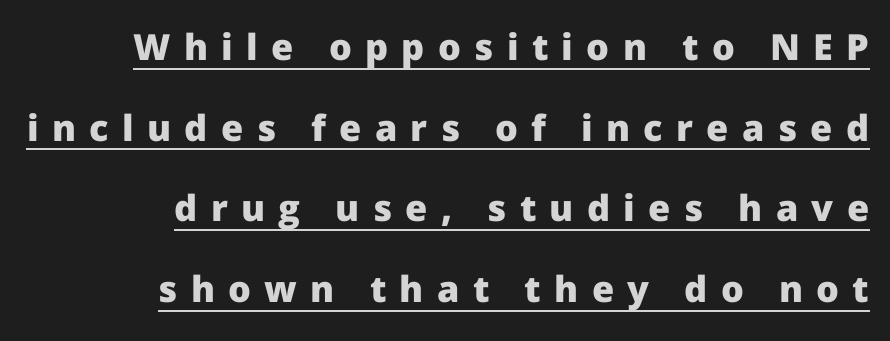
Q: Is the text bold? A: Yes.
Q: Is the text italic (slanted)? A: No, it is upright.
Q: Is the typeface a serif or a sans-serif typeface? A: Sans-serif.
Q: Is the text underlined? A: Yes.
Q: How is the paragraph aligned? A: Right-aligned.
Q: Is the spacing between letters normal or unusually wide? A: Unusually wide.
Q: Is the spacing between lines tight, normal or loose? A: Loose.
Q: Width (condensed, normal, or wide)? A: Normal.
Q: Stroke contrast? A: Low.
Q: x-height? A: Medium.
Q: Monospaced? A: No.
